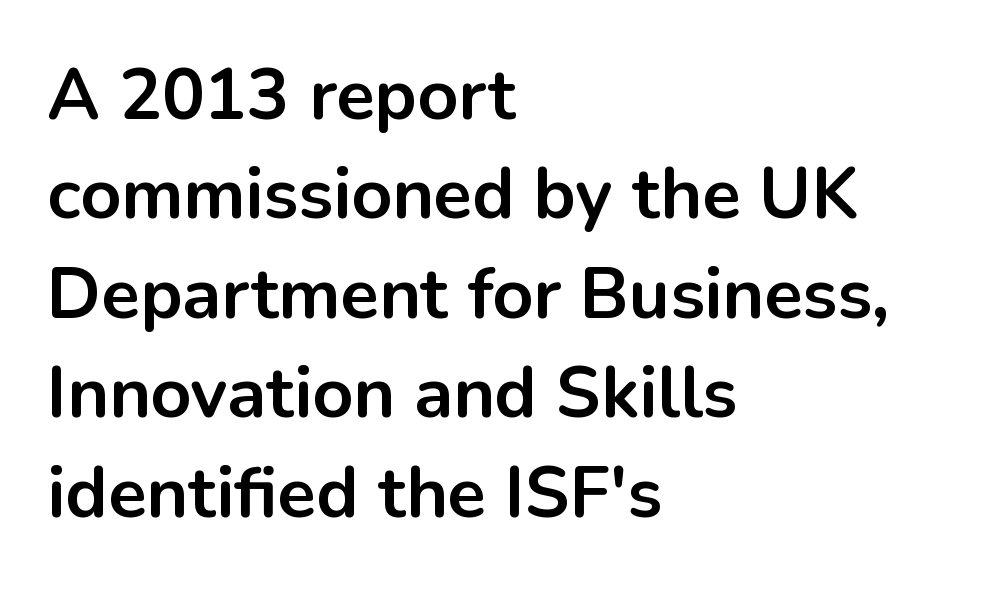
{"serif": "no", "italic": "no", "bold": "yes", "weight": "bold", "width": "normal", "stroke_contrast": "low", "x_height": "medium", "monospaced": "no", "underline": "no", "align": "left", "line_spacing": "normal", "line_spacing_ratio": 1.4, "letter_spacing": "normal", "letter_spacing_em": 0.0, "glyph_px": 71}
